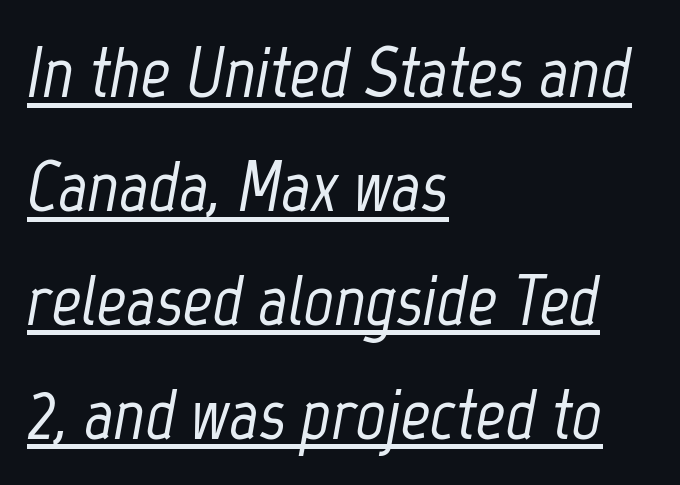
{"italic": "yes", "lean": "right", "slant_degrees": 12, "width": "condensed", "stroke_contrast": "low", "x_height": "medium", "monospaced": "no", "underline": "yes", "align": "left", "line_spacing": "normal", "line_spacing_ratio": 1.56, "letter_spacing": "normal", "letter_spacing_em": 0.0, "glyph_px": 73}
